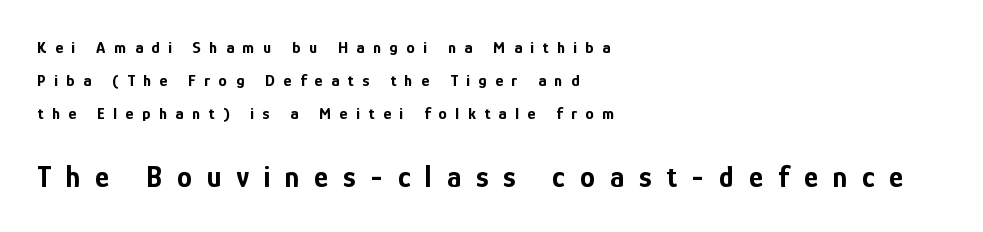
Serifs: no, the terminals of the letterforms are clean. The typography opts for an upright posture over an oblique one. Each new line begins a long way beneath the previous one. Does the bottom block carry the larger type? Yes, it does. This sample is left-justified, so line endings fall wherever the words run out. The passage shown is typed in a proportional face where columns would drift.
